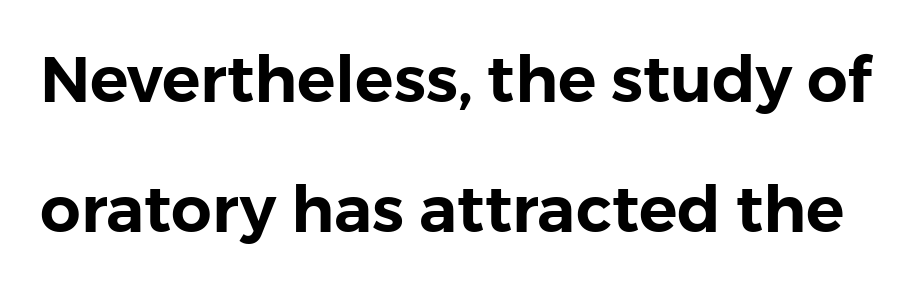
The image shows 64 px sans-serif type, upright; set loose line spacing (2.03x), normal letter spacing, not underlined; low stroke contrast and a medium x-height.
